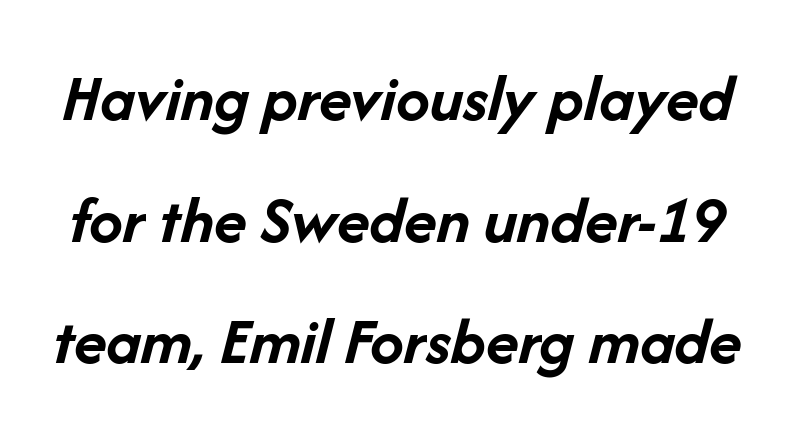
{"italic": "yes", "lean": "right", "slant_degrees": 14, "bold": "yes", "weight": "semibold", "width": "normal", "stroke_contrast": "low", "x_height": "medium", "monospaced": "no", "underline": "no", "line_spacing_ratio": 1.79, "letter_spacing": "normal", "letter_spacing_em": 0.0, "glyph_px": 68}
